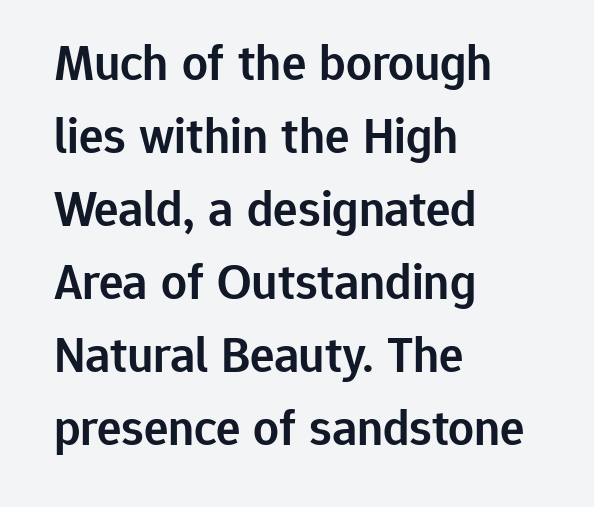
{"serif": "no", "italic": "no", "bold": "semi", "weight": "semibold", "width": "normal", "stroke_contrast": "low", "x_height": "medium", "monospaced": "no", "underline": "no", "align": "left", "line_spacing": "normal", "line_spacing_ratio": 1.43, "letter_spacing": "normal", "letter_spacing_em": 0.0, "glyph_px": 51}
